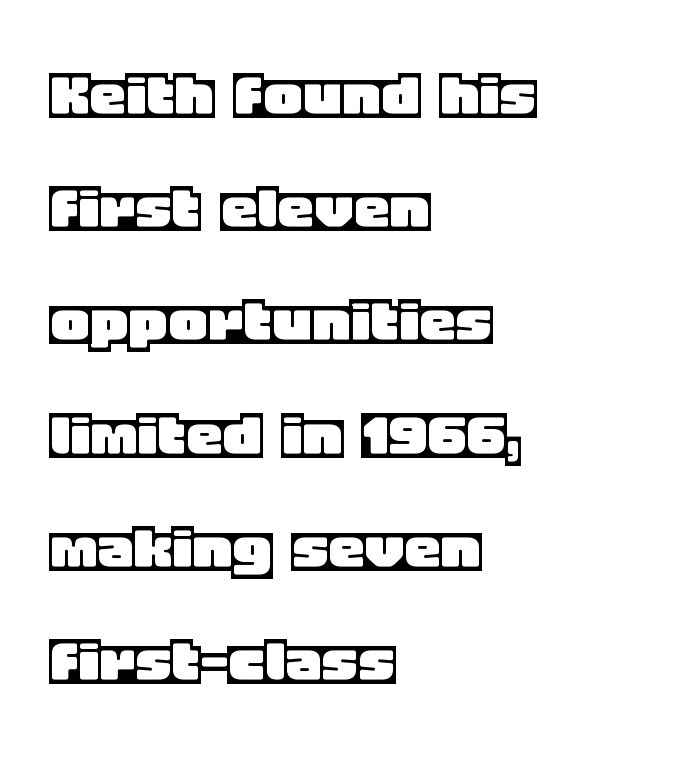
{"italic": "no", "width": "normal", "x_height": "large", "monospaced": "no", "underline": "no", "align": "left", "line_spacing": "normal", "line_spacing_ratio": 1.53, "letter_spacing": "normal", "letter_spacing_em": 0.0, "glyph_px": 74}
